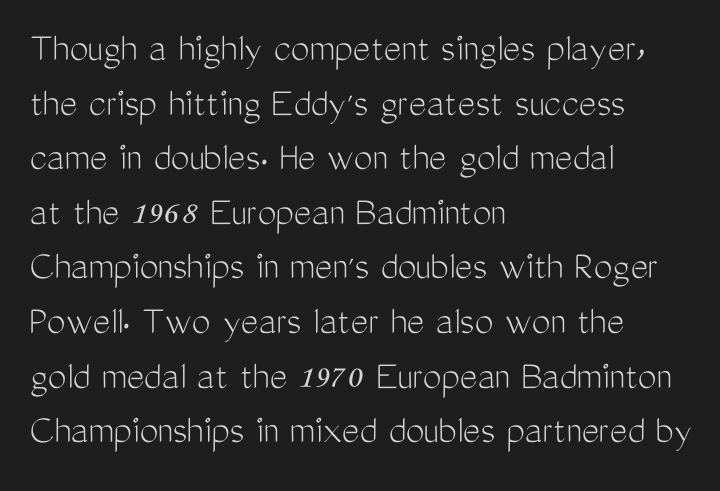
The image shows 42 px light, condensed sans-serif type, upright; set left-aligned, normal line spacing (1.3x), normal letter spacing, not underlined; medium stroke contrast and a medium x-height.
